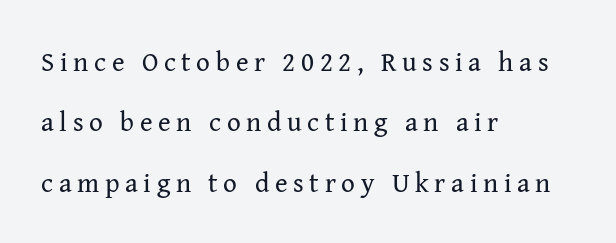
Descender tails drop into unmarked territory. How would I describe the line gaps? Wide and relaxed. The font's upright variant was chosen for this text. This sample uses expanded letter spacing, leaving extra air between glyphs.
